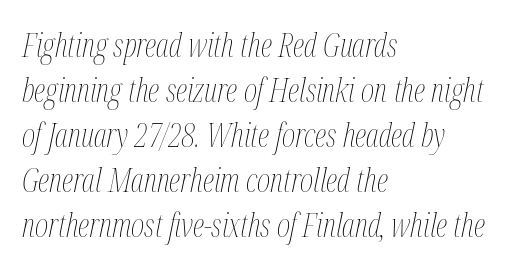
Leading matches the norm, producing a regular column. Short note: letters normally spaced. Looks like regular typesetting: each glyph gets only the width it needs. If you drew a ruler down the left edge, every line would touch it. Designer's note — italics engaged. Is the type heavy? It reads as light-to-regular instead.
